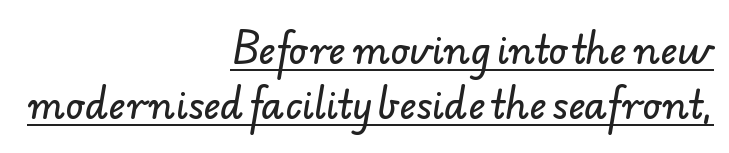
Q: Is the typeface a serif or a sans-serif typeface? A: Sans-serif.
Q: Is the text underlined? A: Yes.
Q: How is the paragraph aligned? A: Right-aligned.
Q: Is the spacing between letters normal or unusually wide? A: Normal.
Q: Is the spacing between lines tight, normal or loose? A: Normal.
Q: Width (condensed, normal, or wide)? A: Normal.
Q: Stroke contrast? A: Low.
Q: x-height? A: Small.
Q: Monospaced? A: No.
